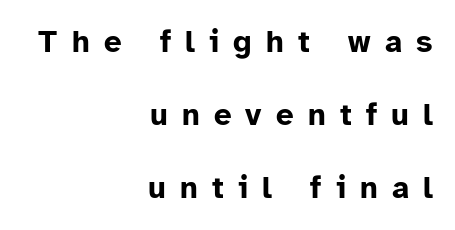
The image shows 31 px bold sans-serif type, upright; set right-aligned, loose line spacing (2.36x), unusually wide letter spacing (+0.46 em), not underlined; low stroke contrast and a medium x-height.
